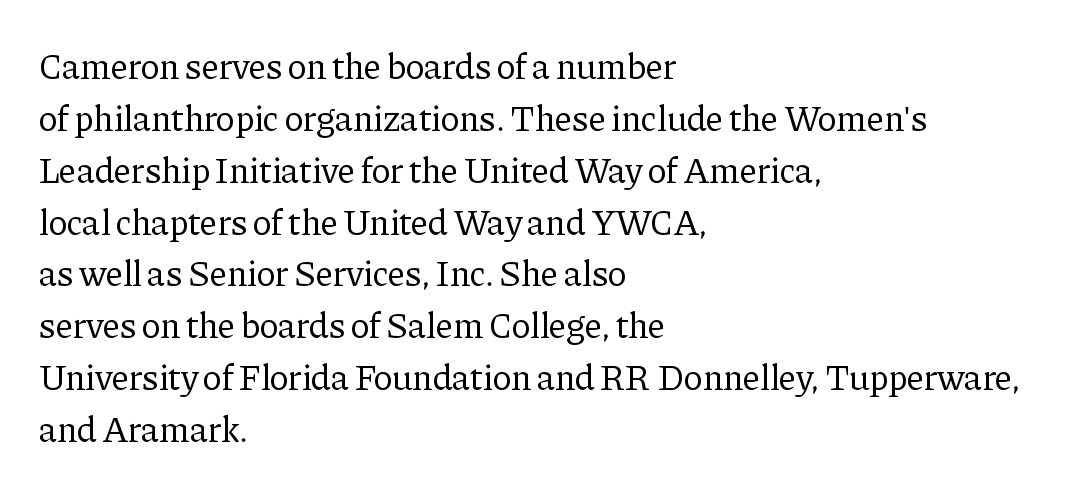
Q: Is the text bold? A: No.
Q: Is the text italic (slanted)? A: No, it is upright.
Q: Is the typeface a serif or a sans-serif typeface? A: Serif.
Q: Is the text underlined? A: No.
Q: How is the paragraph aligned? A: Left-aligned.
Q: Is the spacing between letters normal or unusually wide? A: Normal.
Q: Is the spacing between lines tight, normal or loose? A: Normal.
Q: Width (condensed, normal, or wide)? A: Normal.
Q: Stroke contrast? A: Low.
Q: x-height? A: Medium.
Q: Monospaced? A: No.
